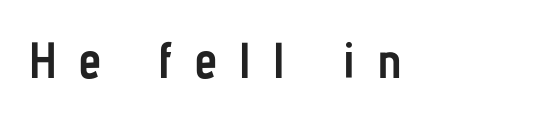
The image shows 51 px semibold, condensed sans-serif type, upright; set left-aligned, unusually wide letter spacing (+0.41 em), not underlined; low stroke contrast and a medium x-height.
